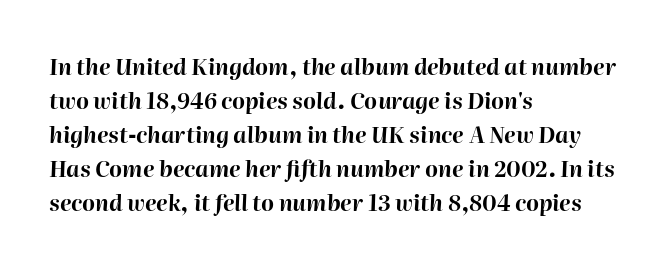
Q: Is the text bold? A: Yes.
Q: Is the text italic (slanted)? A: Yes, it leans right by about 2 degrees.
Q: Is the text underlined? A: No.
Q: How is the paragraph aligned? A: Left-aligned.
Q: Is the spacing between letters normal or unusually wide? A: Normal.
Q: Is the spacing between lines tight, normal or loose? A: Normal.
